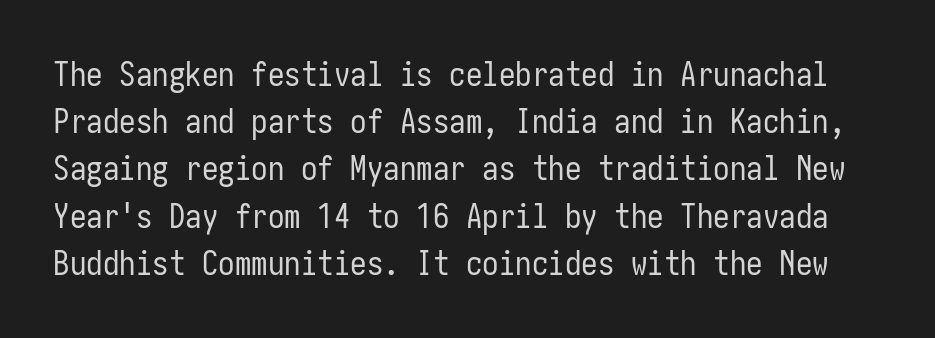
The gaps between neighbouring characters are ordinary and unremarkable. Ordinary non-slanted type is in use. Counters stay open thanks to moderate or lighter strokes. A typesetter would label this face a sans.
